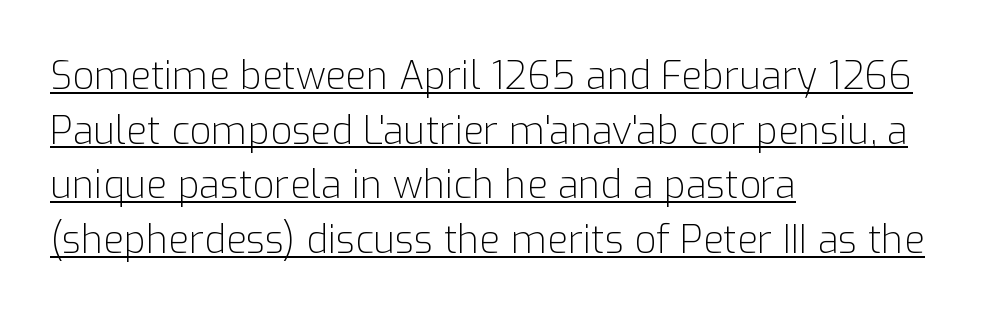
Stems and bowls with no extra thickness — not bold. In CSS terms this would be text-align: left. The space between consecutive lines is moderate. The glyphs are accompanied by a horizontal stroke just below them. Nobody touched the tracking dial on this one.
